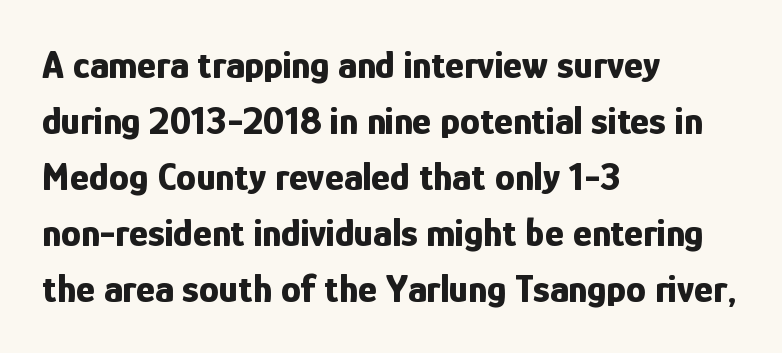
The image shows 40 px bold, condensed sans-serif type, upright; set left-aligned, normal line spacing (1.4x), normal letter spacing, not underlined; low stroke contrast and a medium x-height.
